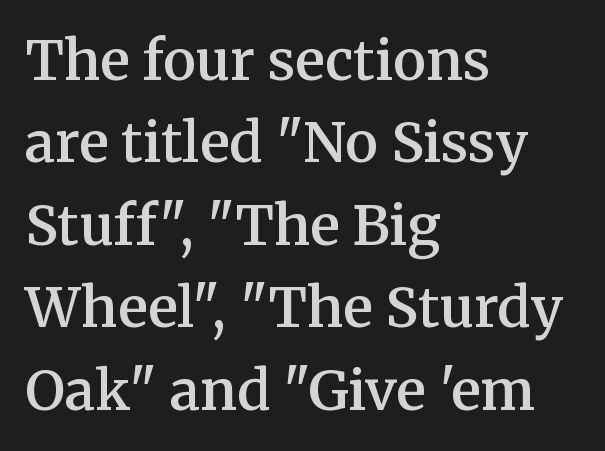
The font is running at a semibold setting, under full bold. Beneath every word, the page is bare. These lines stack with their left ends in a neat column. The face used here is rendered with its standard letterfit. Yep, those are serifs on the letters.
